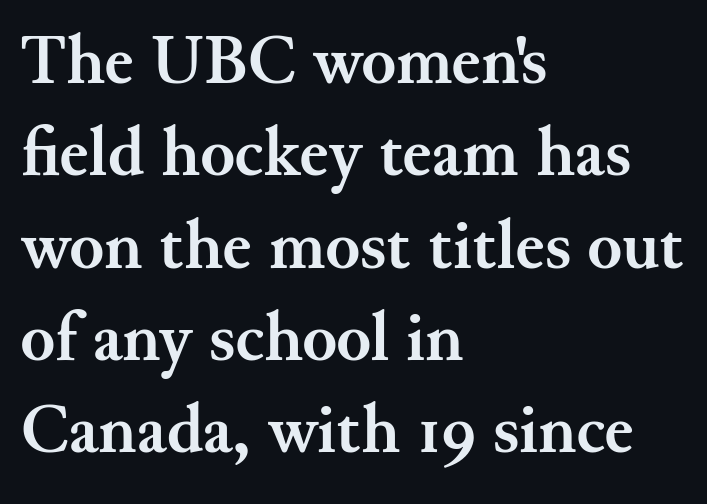
{"serif": "yes", "italic": "no", "bold": "yes", "weight": "semibold", "width": "normal", "stroke_contrast": "medium", "x_height": "small", "monospaced": "no", "underline": "no", "align": "left", "line_spacing": "normal", "line_spacing_ratio": 1.3, "letter_spacing": "normal", "letter_spacing_em": 0.0, "glyph_px": 71}
